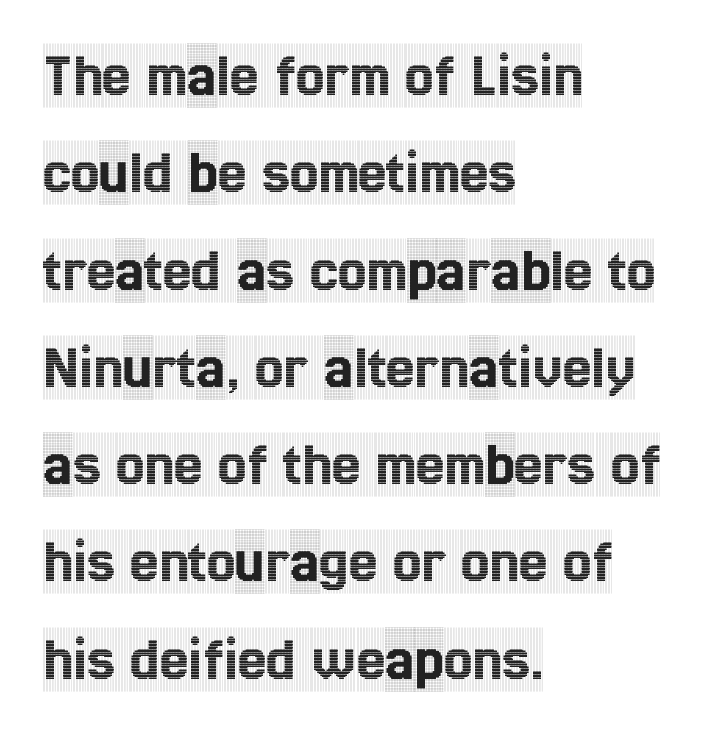
{"serif": "yes", "italic": "no", "width": "condensed", "x_height": "large", "monospaced": "no", "underline": "no", "align": "left", "line_spacing": "normal", "line_spacing_ratio": 1.52, "letter_spacing": "normal", "letter_spacing_em": 0.0, "glyph_px": 64}
